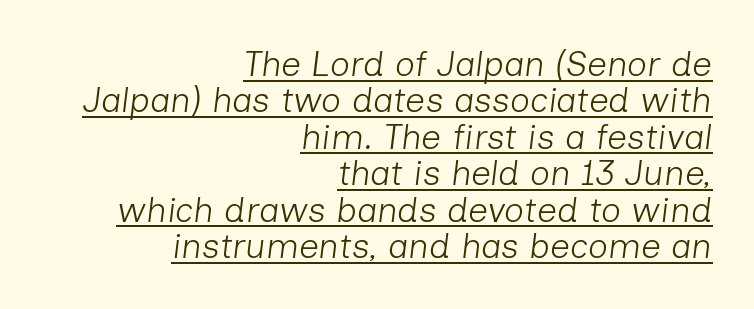
Q: Is the text bold? A: No.
Q: Is the text italic (slanted)? A: Yes, it leans right by about 7 degrees.
Q: Is the text underlined? A: Yes.
Q: How is the paragraph aligned? A: Right-aligned.
Q: Is the spacing between letters normal or unusually wide? A: Normal.
Q: Is the spacing between lines tight, normal or loose? A: Tight.
Q: Width (condensed, normal, or wide)? A: Normal.
Q: Stroke contrast? A: Low.
Q: x-height? A: Medium.
Q: Monospaced? A: No.
